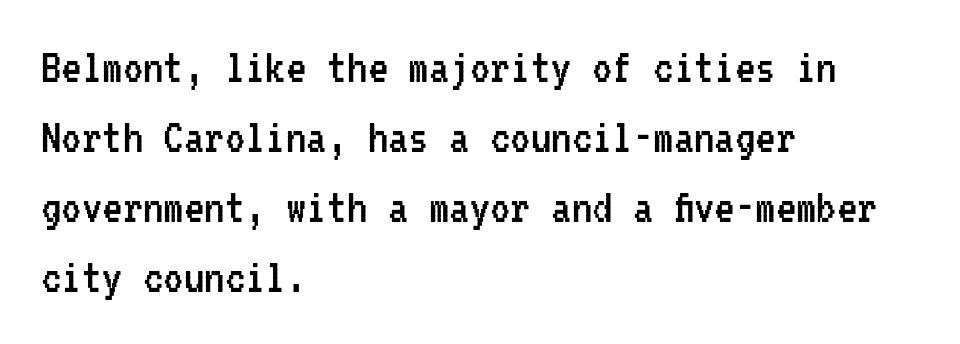
Q: Is the text bold? A: No.
Q: Is the text italic (slanted)? A: No, it is upright.
Q: Is the typeface a serif or a sans-serif typeface? A: Sans-serif.
Q: Is the text underlined? A: No.
Q: How is the paragraph aligned? A: Left-aligned.
Q: Is the spacing between letters normal or unusually wide? A: Normal.
Q: Is the spacing between lines tight, normal or loose? A: Normal.
Q: Width (condensed, normal, or wide)? A: Condensed.
Q: Stroke contrast? A: Low.
Q: x-height? A: Medium.
Q: Monospaced? A: Yes.
